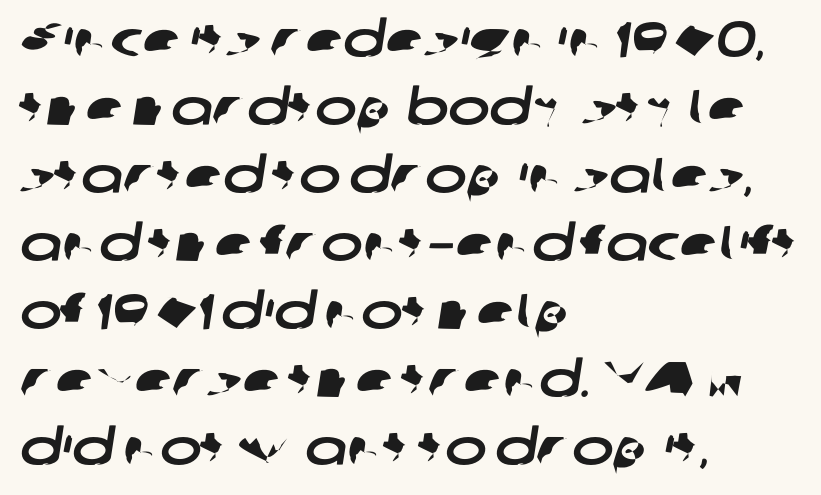
The string is rendered with underlining switched off. A normal amount of white space separates one row of letters from the next. The rendering keeps characters at their native spacing. The rag falls on the right side of this text block. Here the designer chose a conventional face with non-uniform glyph widths.
